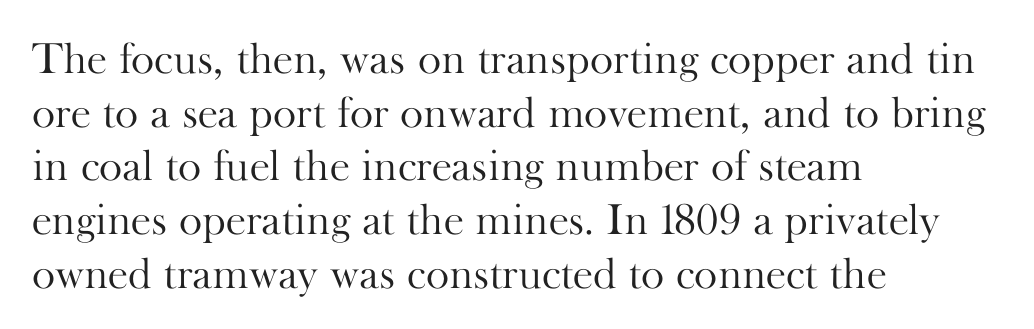
Q: Is the text bold? A: No.
Q: Is the text italic (slanted)? A: No, it is upright.
Q: Is the typeface a serif or a sans-serif typeface? A: Serif.
Q: Is the text underlined? A: No.
Q: How is the paragraph aligned? A: Left-aligned.
Q: Is the spacing between letters normal or unusually wide? A: Normal.
Q: Width (condensed, normal, or wide)? A: Normal.
Q: Stroke contrast? A: High.
Q: x-height? A: Small.
Q: Monospaced? A: No.
